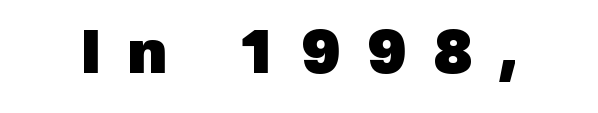
{"serif": "no", "bold": "yes", "weight": "heavy", "width": "normal", "x_height": "medium", "monospaced": "no", "underline": "no", "letter_spacing": "wide", "letter_spacing_em": 0.44, "glyph_px": 60}
